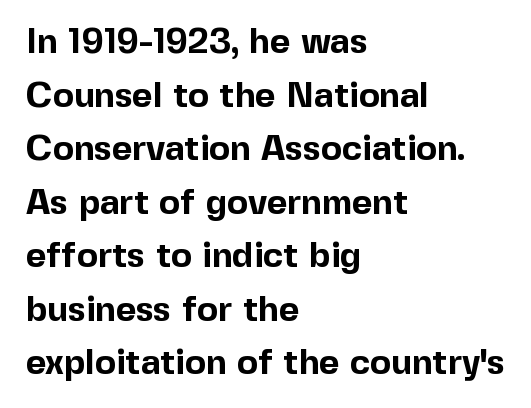
Q: Is the text bold? A: Yes.
Q: Is the text italic (slanted)? A: No, it is upright.
Q: Is the typeface a serif or a sans-serif typeface? A: Sans-serif.
Q: Is the text underlined? A: No.
Q: How is the paragraph aligned? A: Left-aligned.
Q: Is the spacing between letters normal or unusually wide? A: Normal.
Q: Is the spacing between lines tight, normal or loose? A: Normal.
Q: Width (condensed, normal, or wide)? A: Normal.
Q: x-height? A: Medium.
Q: Monospaced? A: No.
